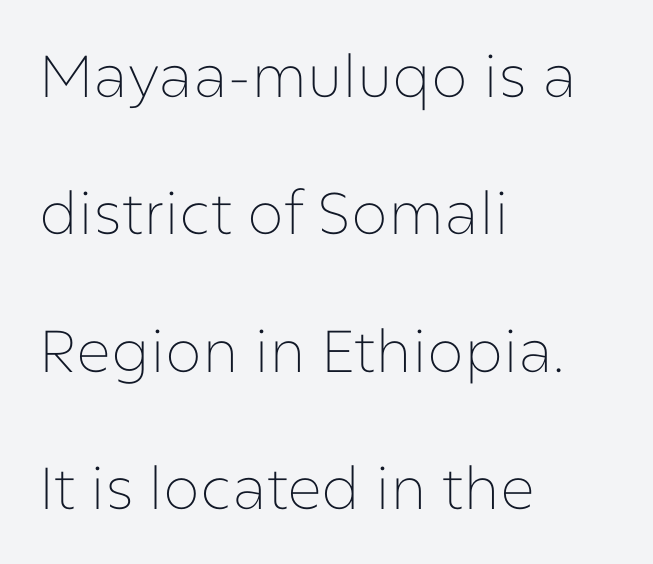
The image shows 59 px thin sans-serif type, upright; set left-aligned, loose line spacing (2.33x), normal letter spacing, not underlined; low stroke contrast and a medium x-height.
